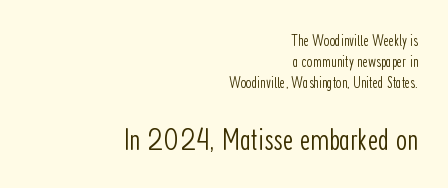
The image shows 32 px light, condensed sans-serif type, upright; set right-aligned, normal line spacing (1.3x), normal letter spacing, not underlined; the second (bottom) block is 2.0x larger; low stroke contrast and a medium x-height.
